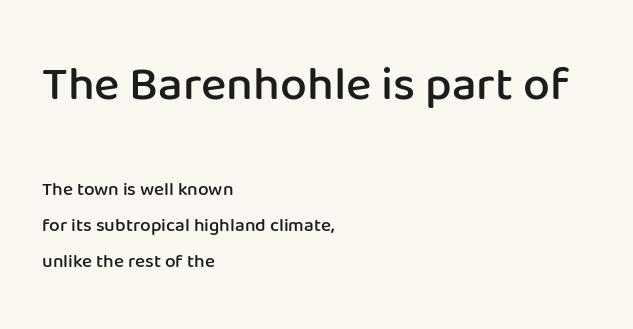
Q: Is the text bold? A: Semi-bold.
Q: Is the text italic (slanted)? A: No, it is upright.
Q: Is the typeface a serif or a sans-serif typeface? A: Sans-serif.
Q: Is the text underlined? A: No.
Q: How is the paragraph aligned? A: Left-aligned.
Q: Is the spacing between letters normal or unusually wide? A: Normal.
Q: Is the spacing between lines tight, normal or loose? A: Loose.
Q: Which block of text is set in a larger size, the first (top) or the second (bottom)? A: The first (top) one.
Q: Width (condensed, normal, or wide)? A: Normal.
Q: Stroke contrast? A: Low.
Q: x-height? A: Medium.
Q: Monospaced? A: No.
